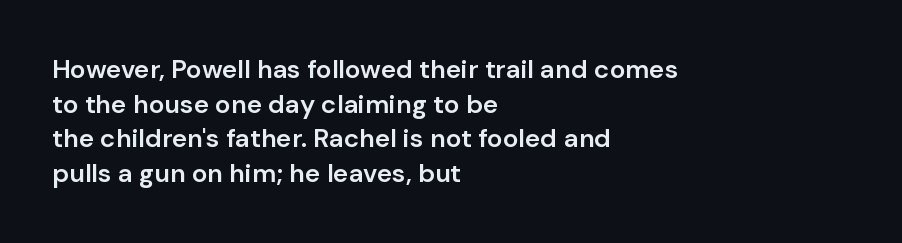
The glyphs have the mass of a demibold cut, below bold. Is the letter spacing exaggerated? No — it looks like the ordinary default. Which margin do the lines hug? The left one — the right edge is uneven. The rows are spaced the way most documents space them. Style check: upright. Has an underline been added? It has not.
